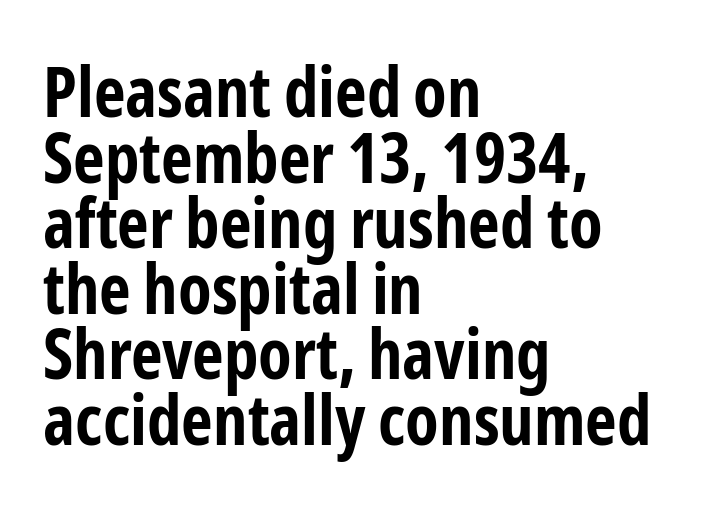
{"serif": "no", "italic": "no", "bold": "yes", "weight": "bold", "width": "condensed", "stroke_contrast": "low", "x_height": "medium", "monospaced": "no", "underline": "no", "align": "left", "line_spacing": "tight", "line_spacing_ratio": 0.95, "letter_spacing": "normal", "letter_spacing_em": 0.0, "glyph_px": 69}
